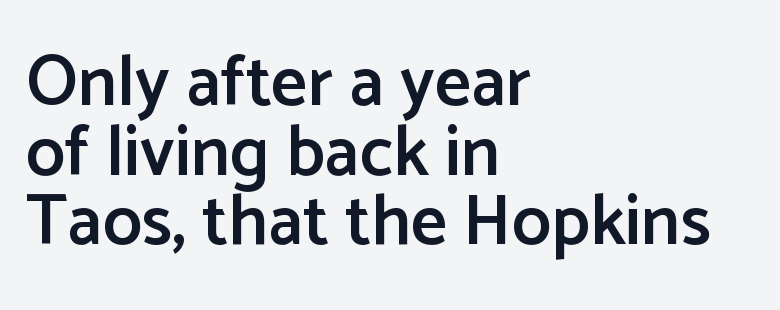
{"serif": "no", "italic": "no", "bold": "semi", "weight": "semibold", "width": "normal", "stroke_contrast": "low", "x_height": "medium", "monospaced": "no", "underline": "no", "align": "left", "line_spacing": "tight", "line_spacing_ratio": 0.98, "letter_spacing": "normal", "letter_spacing_em": 0.0, "glyph_px": 71}
